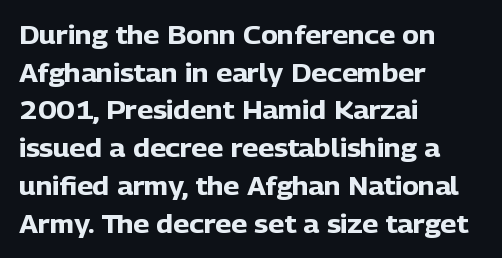
The image shows 25 px bold type, upright; set left-aligned, normal line spacing (1.51x), normal letter spacing, not underlined.
